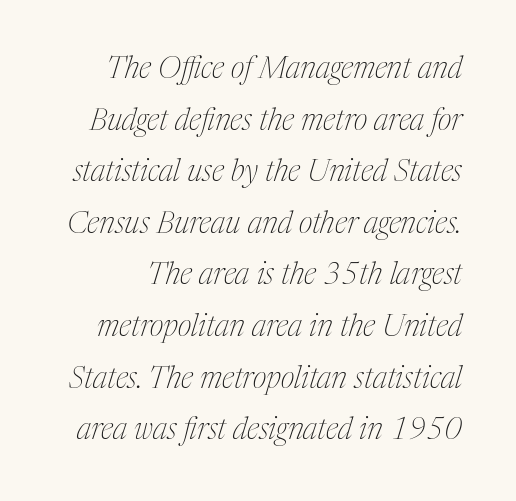
The image shows 30 px thin, condensed serif type, italic (leaning right); set line spacing 1.72x, normal letter spacing, not underlined; medium stroke contrast and a medium x-height.
